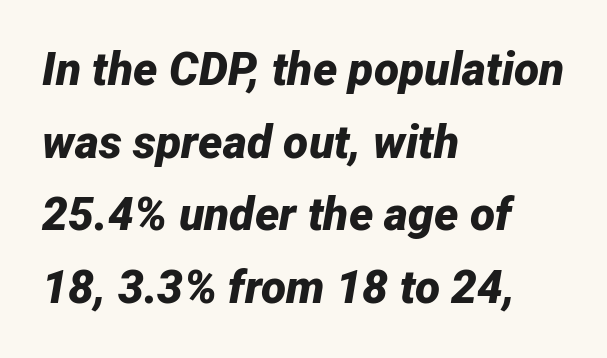
{"italic": "yes", "lean": "right", "slant_degrees": 12, "bold": "yes", "weight": "bold", "width": "normal", "stroke_contrast": "low", "x_height": "medium", "monospaced": "no", "underline": "no", "align": "left", "line_spacing": "normal", "line_spacing_ratio": 1.58, "letter_spacing": "normal", "letter_spacing_em": 0.0, "glyph_px": 46}
